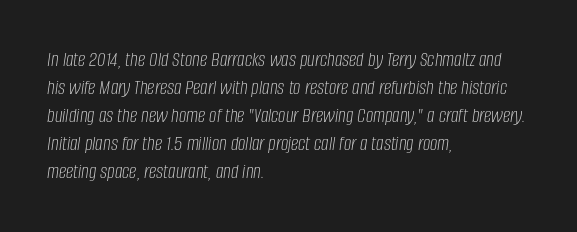
The image shows 21 px text type, italic (leaning right); set left-aligned, normal line spacing (1.33x), normal letter spacing, not underlined.
